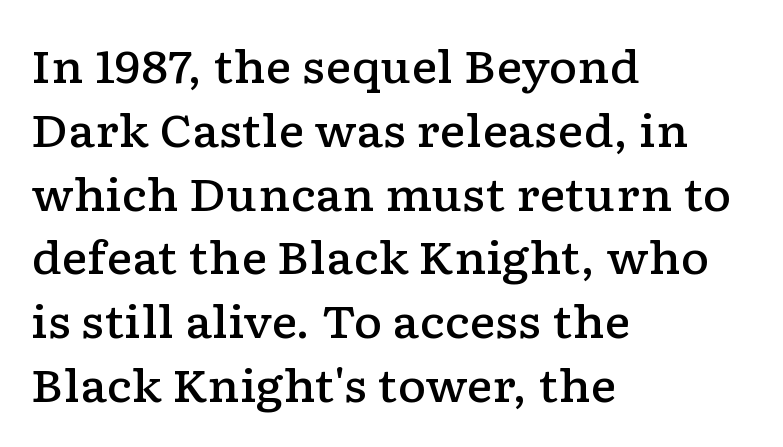
{"serif": "yes", "italic": "no", "bold": "semi", "weight": "semibold", "width": "wide", "stroke_contrast": "low", "x_height": "medium", "monospaced": "no", "underline": "no", "align": "left", "line_spacing": "normal", "line_spacing_ratio": 1.45, "letter_spacing": "normal", "letter_spacing_em": 0.0, "glyph_px": 44}
